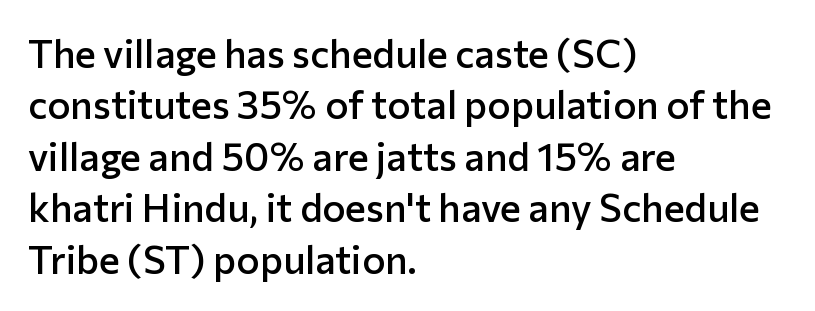
Q: Is the text bold? A: Semi-bold.
Q: Is the text italic (slanted)? A: No, it is upright.
Q: Is the typeface a serif or a sans-serif typeface? A: Sans-serif.
Q: Is the text underlined? A: No.
Q: How is the paragraph aligned? A: Left-aligned.
Q: Is the spacing between letters normal or unusually wide? A: Normal.
Q: Is the spacing between lines tight, normal or loose? A: Normal.
Q: Width (condensed, normal, or wide)? A: Normal.
Q: Stroke contrast? A: Low.
Q: x-height? A: Medium.
Q: Monospaced? A: No.
